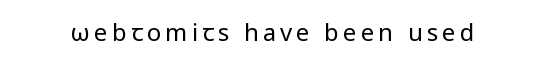
The image shows 24 px text type, upright; set not underlined.
